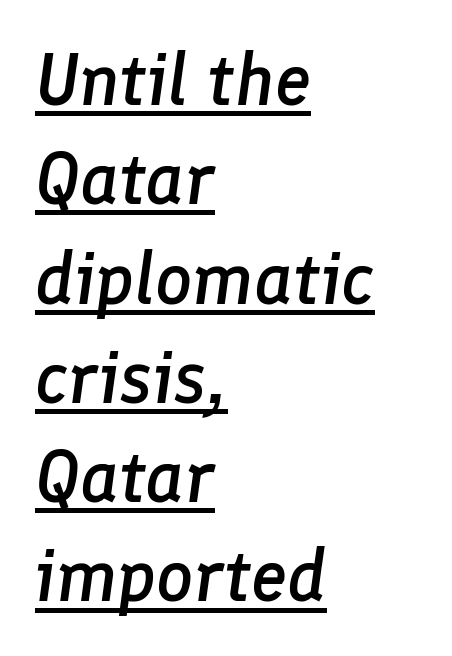
Q: Is the text bold? A: Semi-bold.
Q: Is the text italic (slanted)? A: Yes, it leans right by about 8 degrees.
Q: Is the text underlined? A: Yes.
Q: How is the paragraph aligned? A: Left-aligned.
Q: Is the spacing between letters normal or unusually wide? A: Normal.
Q: Is the spacing between lines tight, normal or loose? A: Normal.
Q: Width (condensed, normal, or wide)? A: Normal.
Q: Stroke contrast? A: Low.
Q: x-height? A: Medium.
Q: Monospaced? A: No.
